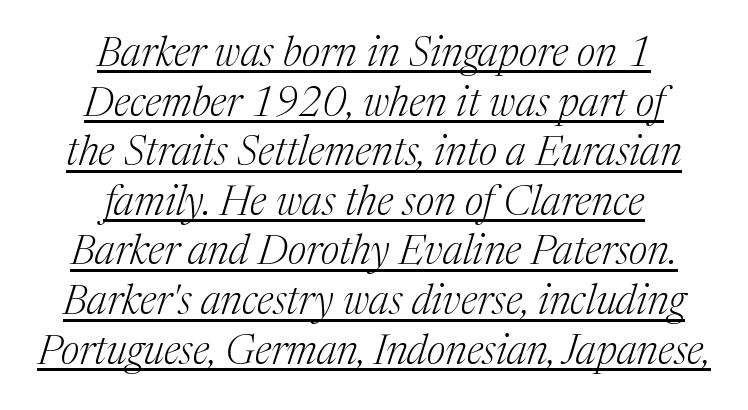
The image shows 41 px light serif type, italic (leaning right); set centered, line spacing 1.21x, normal letter spacing, underlined; medium stroke contrast and a medium x-height.
